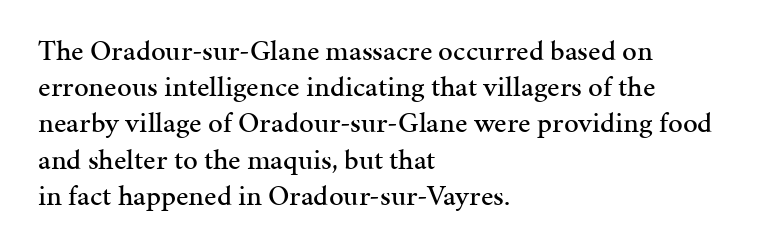
The image shows 29 px serif type, upright; set left-aligned, normal line spacing (1.25x), normal letter spacing, not underlined; medium stroke contrast and a medium x-height.
